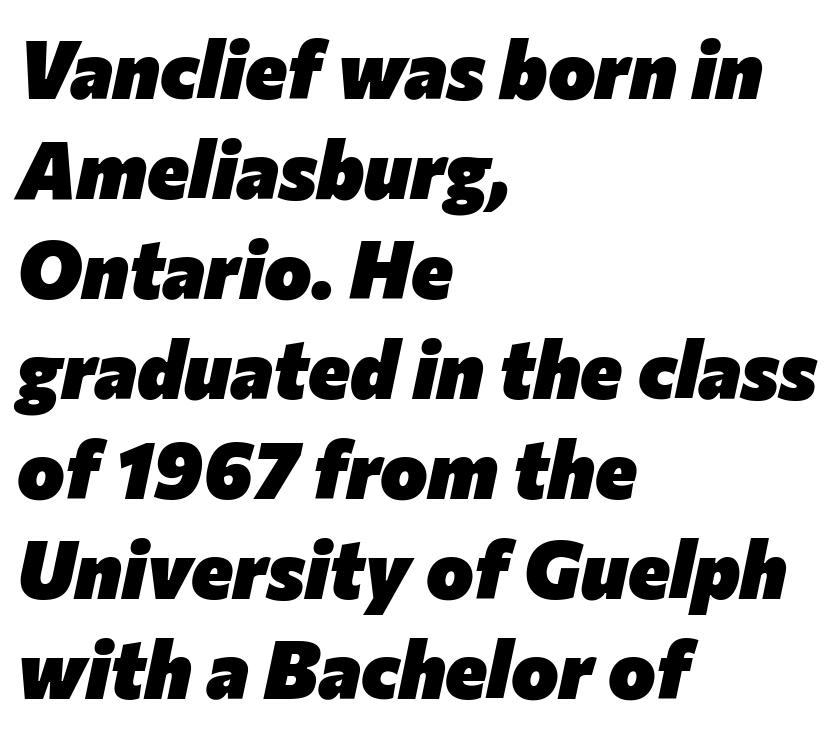
Unmarked baselines from the first word to the last. These lines are set flush left with a ragged right edge. Italic: yes, the glyphs are oblique. The vertical gap from one line to the next is medium. The font is running at its bold setting. The letters advance in unequal steps, a hallmark of proportional type.
